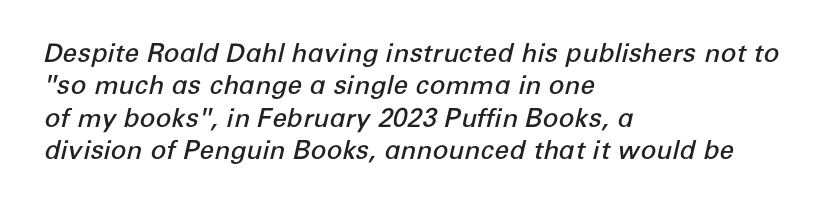
The image shows 26 px text type, italic (leaning right); set left-aligned, normal line spacing (1.25x), normal letter spacing, not underlined.
